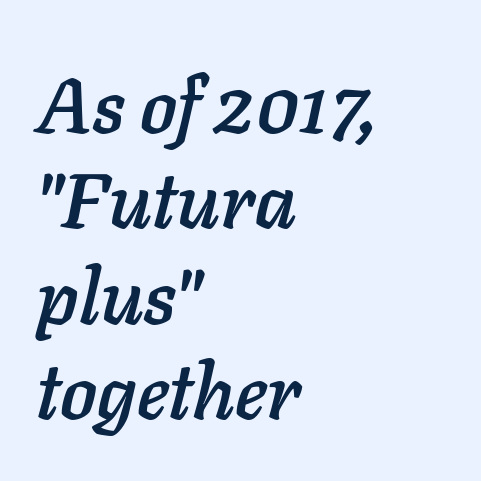
The image shows 77 px text type, italic (leaning right); set left-aligned, line spacing 1.24x, normal letter spacing, not underlined; low stroke contrast and a medium x-height.
